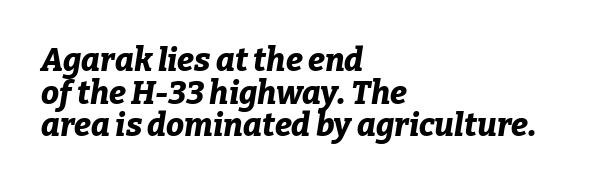
Q: Is the text bold? A: Yes.
Q: Is the text italic (slanted)? A: Yes, it leans right by about 9 degrees.
Q: Is the text underlined? A: No.
Q: How is the paragraph aligned? A: Left-aligned.
Q: Is the spacing between letters normal or unusually wide? A: Normal.
Q: Is the spacing between lines tight, normal or loose? A: Tight.
Q: Width (condensed, normal, or wide)? A: Normal.
Q: Stroke contrast? A: Low.
Q: x-height? A: Medium.
Q: Monospaced? A: No.
